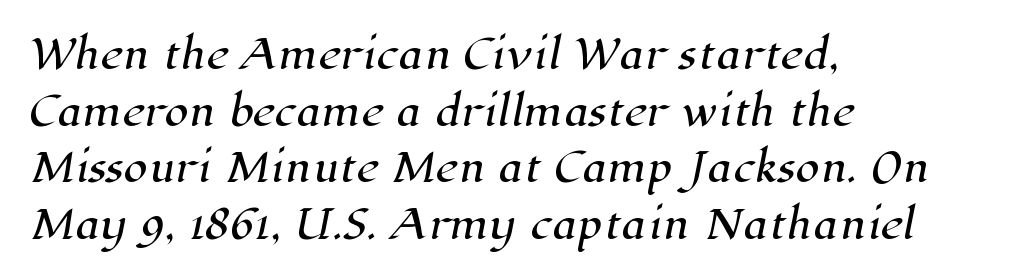
{"serif": "yes", "width": "normal", "stroke_contrast": "high", "x_height": "medium", "monospaced": "no", "underline": "no", "align": "left", "line_spacing": "normal", "line_spacing_ratio": 1.45, "letter_spacing": "normal", "letter_spacing_em": 0.0, "glyph_px": 39}
